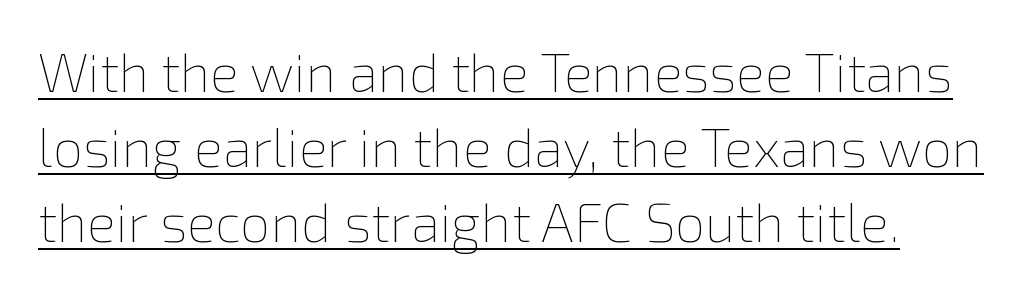
Honestly, the letter spacing is just normal — you wouldn't notice it. You could not count columns in this text — the font is proportionally spaced. The rendering uses the underline text-decoration. Heft: none added — not bold. The space between consecutive lines is moderate. It's the straight-up-and-down kind of type.
